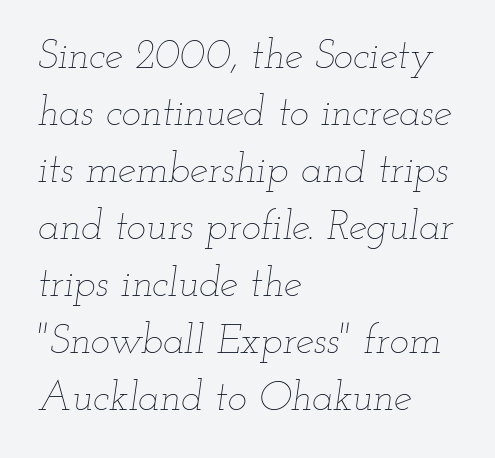
{"italic": "yes", "lean": "right", "slant_degrees": 12, "bold": "no", "weight": "thin", "width": "wide", "stroke_contrast": "low", "x_height": "small", "monospaced": "no", "underline": "no", "align": "left", "line_spacing": "normal", "line_spacing_ratio": 1.39, "letter_spacing": "normal", "letter_spacing_em": 0.0, "glyph_px": 41}
